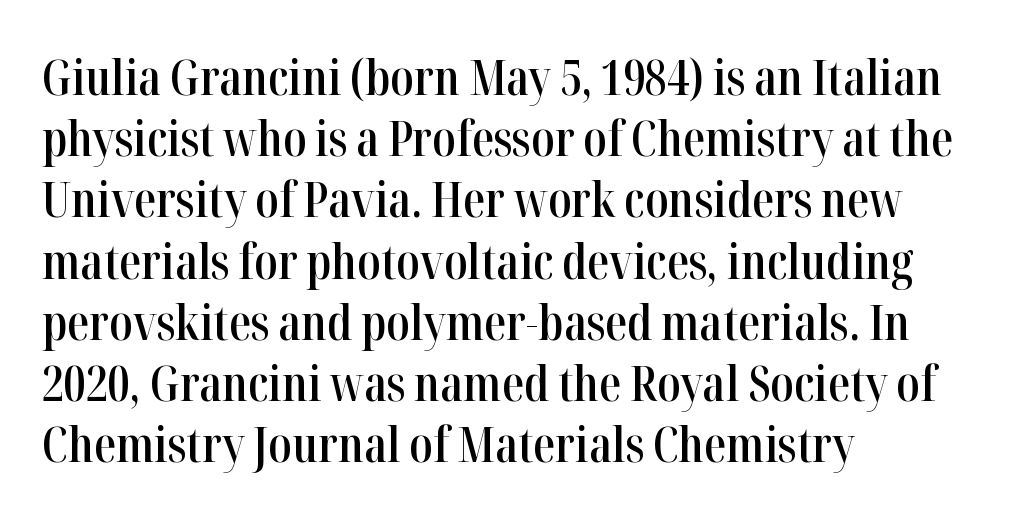
{"serif": "yes", "italic": "no", "bold": "semi", "weight": "semibold", "width": "condensed", "stroke_contrast": "high", "x_height": "medium", "monospaced": "no", "underline": "no", "align": "left", "line_spacing": "normal", "line_spacing_ratio": 1.25, "letter_spacing": "normal", "letter_spacing_em": 0.0, "glyph_px": 49}
